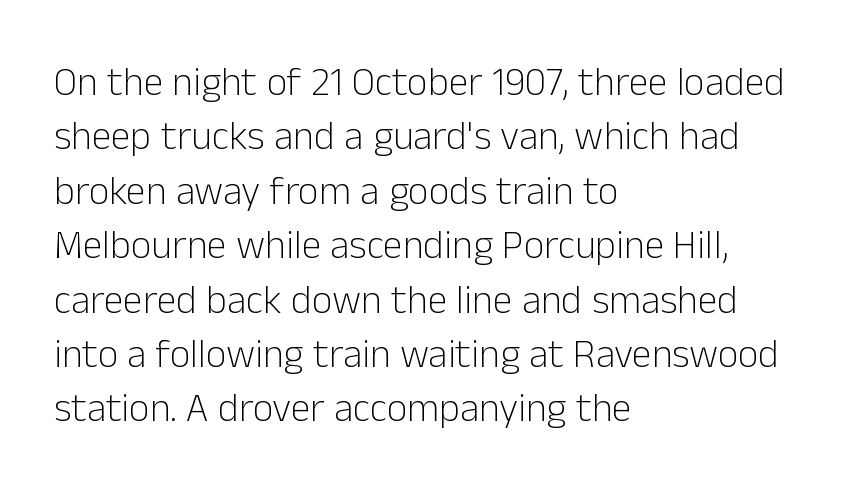
Q: Is the text bold? A: No.
Q: Is the text italic (slanted)? A: No, it is upright.
Q: Is the typeface a serif or a sans-serif typeface? A: Sans-serif.
Q: Is the text underlined? A: No.
Q: How is the paragraph aligned? A: Left-aligned.
Q: Is the spacing between letters normal or unusually wide? A: Normal.
Q: Is the spacing between lines tight, normal or loose? A: Normal.
Q: Width (condensed, normal, or wide)? A: Normal.
Q: Stroke contrast? A: Low.
Q: x-height? A: Medium.
Q: Monospaced? A: No.
